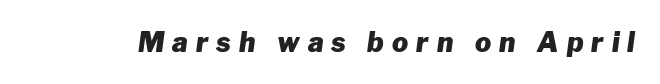
Q: Is the text bold? A: Yes.
Q: Is the text italic (slanted)? A: Yes, it leans right by about 8 degrees.
Q: Is the text underlined? A: No.
Q: Is the spacing between letters normal or unusually wide? A: Unusually wide.
